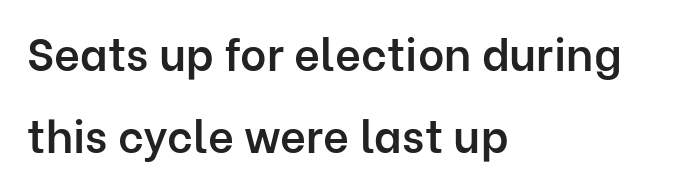
Q: Is the text bold? A: Semi-bold.
Q: Is the text italic (slanted)? A: No, it is upright.
Q: Is the typeface a serif or a sans-serif typeface? A: Sans-serif.
Q: Is the text underlined? A: No.
Q: How is the paragraph aligned? A: Left-aligned.
Q: Is the spacing between letters normal or unusually wide? A: Normal.
Q: Width (condensed, normal, or wide)? A: Normal.
Q: Stroke contrast? A: Low.
Q: x-height? A: Medium.
Q: Monospaced? A: No.
